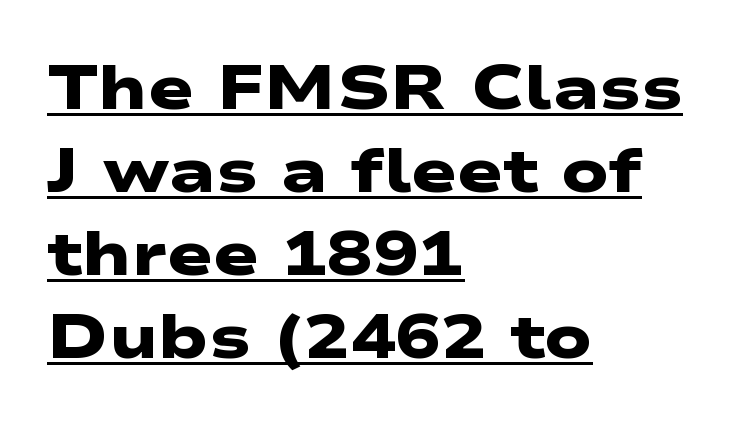
{"serif": "no", "bold": "yes", "weight": "heavy", "width": "wide", "stroke_contrast": "low", "x_height": "medium", "monospaced": "no", "underline": "yes", "align": "left", "line_spacing": "normal", "line_spacing_ratio": 1.36, "letter_spacing": "normal", "letter_spacing_em": 0.0, "glyph_px": 61}
